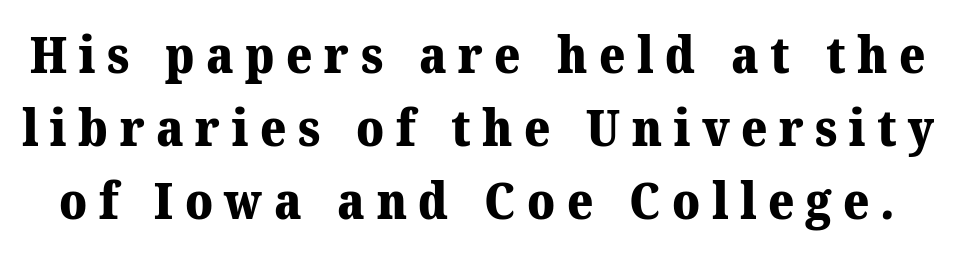
Q: Is the text bold? A: Yes.
Q: Is the typeface a serif or a sans-serif typeface? A: Serif.
Q: Is the text underlined? A: No.
Q: Is the spacing between letters normal or unusually wide? A: Unusually wide.
Q: Is the spacing between lines tight, normal or loose? A: Normal.
Q: Width (condensed, normal, or wide)? A: Normal.
Q: Stroke contrast? A: Medium.
Q: x-height? A: Medium.
Q: Monospaced? A: No.
